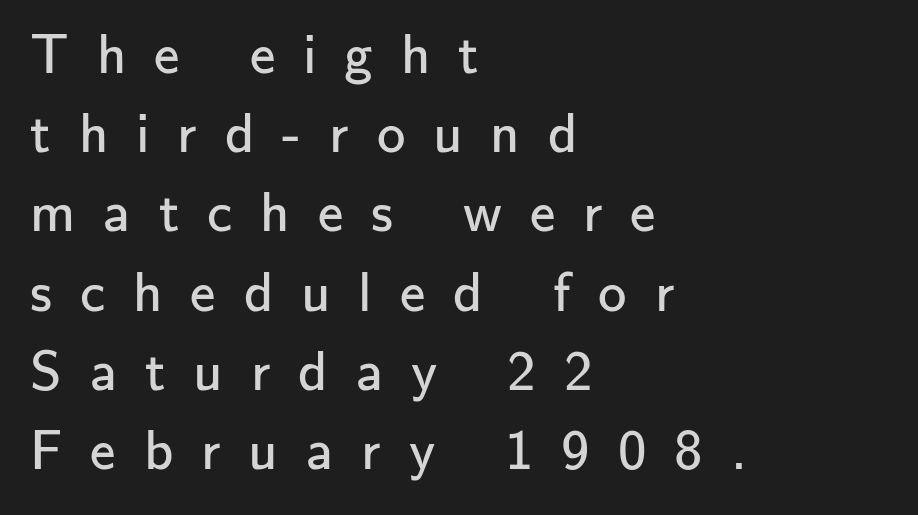
Glyph-to-glyph distance is far greater than everyday printed text. The passage shown is typeset with a sans-serif family. Check the space under the baseline: it is left empty. The paragraph shown leans on its left margin. The letters advance in unequal steps, a hallmark of proportional type.
